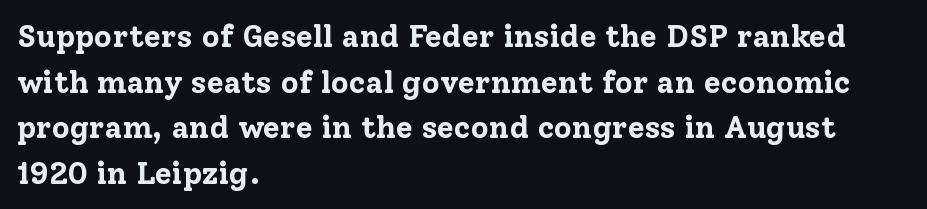
{"serif": "yes", "italic": "no", "bold": "yes", "weight": "bold", "width": "normal", "stroke_contrast": "low", "x_height": "medium", "monospaced": "no", "underline": "no", "align": "left", "line_spacing": "normal", "line_spacing_ratio": 1.47, "letter_spacing": "normal", "letter_spacing_em": 0.0, "glyph_px": 31}
